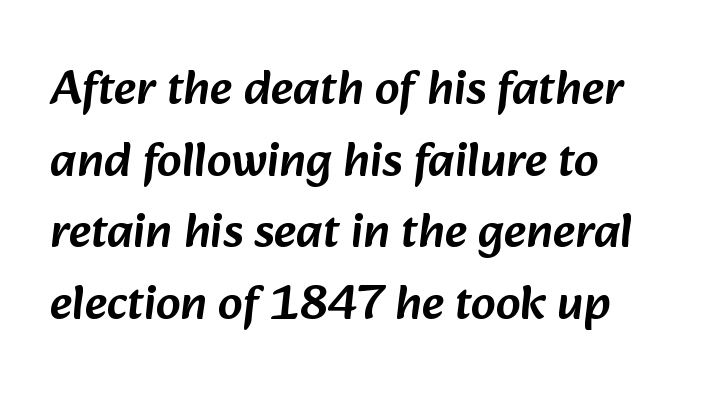
The type family on display is of the sans-serif kind. A student would call this left alignment; a typographer would say flush left, rag right. The passage shown is typed in a proportional face where columns would drift. The zone under the glyphs is completely vacant.
